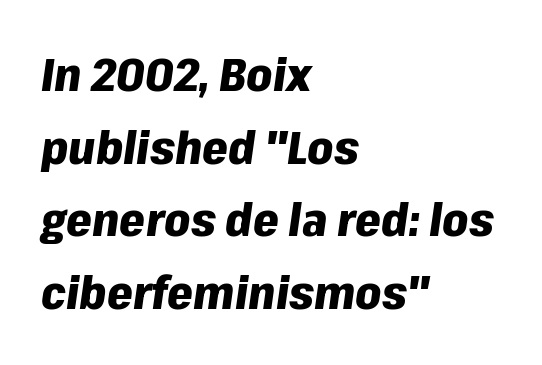
Q: Is the text bold? A: Yes.
Q: Is the text italic (slanted)? A: Yes, it leans right by about 8 degrees.
Q: Is the text underlined? A: No.
Q: How is the paragraph aligned? A: Left-aligned.
Q: Is the spacing between letters normal or unusually wide? A: Normal.
Q: Is the spacing between lines tight, normal or loose? A: Normal.
Q: Width (condensed, normal, or wide)? A: Normal.
Q: Stroke contrast? A: Low.
Q: x-height? A: Medium.
Q: Monospaced? A: No.
